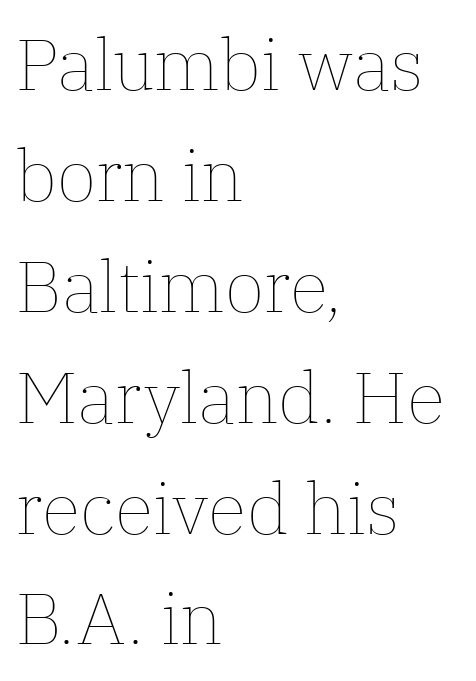
Caption: face not bold, strokes unweighted. Style check: upright. A typesetter would call this zero additional tracking. Notice how descenders clear the ascenders below comfortably — that's standard leading. The passage is arranged the way most books set body copy — flush left.
